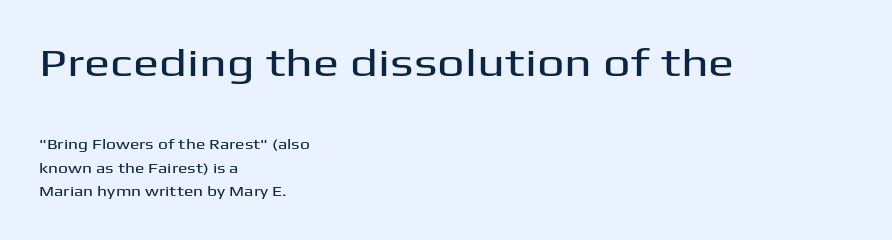
Q: Is the text italic (slanted)? A: No, it is upright.
Q: Is the typeface a serif or a sans-serif typeface? A: Sans-serif.
Q: Is the text underlined? A: No.
Q: How is the paragraph aligned? A: Left-aligned.
Q: Is the spacing between letters normal or unusually wide? A: Normal.
Q: Is the spacing between lines tight, normal or loose? A: Normal.
Q: Which block of text is set in a larger size, the first (top) or the second (bottom)? A: The first (top) one.
Q: Width (condensed, normal, or wide)? A: Wide.
Q: Stroke contrast? A: Medium.
Q: x-height? A: Medium.
Q: Monospaced? A: No.
